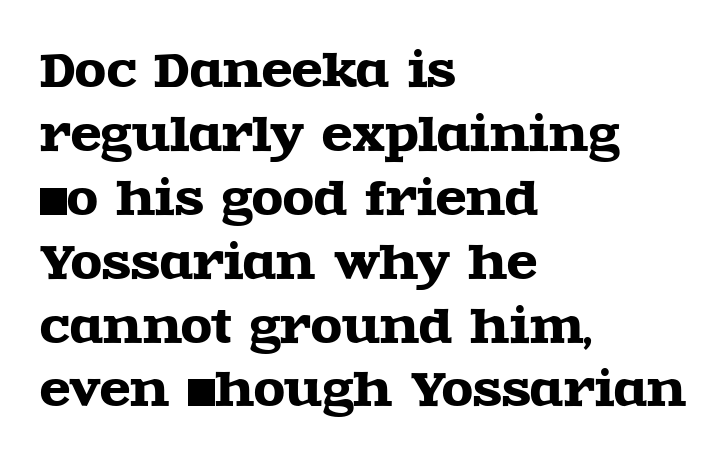
Only glyphs here, with clear space below each row. Summary of vertical rhythm: regular, with standard interline spacing. Is this a fixed-width face? No — the glyphs have proportional, varying widths. Caption: multi-line text, flush left, ragged right. I'd call this a serif setting — the letters wear small feet. It's the straight-up-and-down kind of type.
